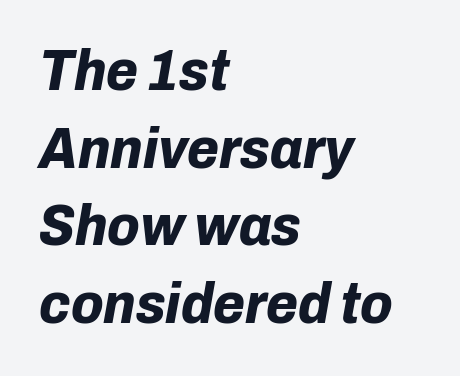
Q: Is the text bold? A: Yes.
Q: Is the text italic (slanted)? A: Yes, it leans right by about 10 degrees.
Q: Is the text underlined? A: No.
Q: How is the paragraph aligned? A: Left-aligned.
Q: Is the spacing between letters normal or unusually wide? A: Normal.
Q: Is the spacing between lines tight, normal or loose? A: Normal.
Q: Width (condensed, normal, or wide)? A: Normal.
Q: Stroke contrast? A: Low.
Q: x-height? A: Medium.
Q: Monospaced? A: No.
